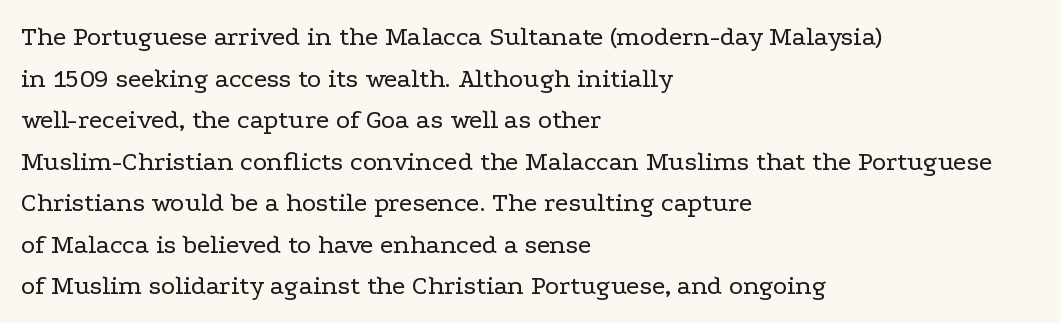
This sample uses an upright cut, with every glyph sitting square on the baseline. Lines of text with bare space underneath. The setting favours the left margin, as ordinary paragraphs usually do. Leading: standard. The typesetting does not lean heavy: it is not bold. You could call the tracking neutral — neither tight nor loose.
